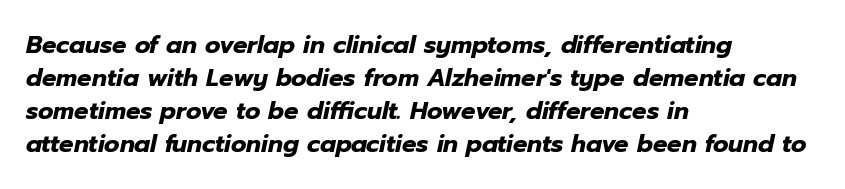
Q: Is the text bold? A: Yes.
Q: Is the text italic (slanted)? A: Yes, it leans right by about 12 degrees.
Q: Is the text underlined? A: No.
Q: How is the paragraph aligned? A: Left-aligned.
Q: Is the spacing between letters normal or unusually wide? A: Normal.
Q: Is the spacing between lines tight, normal or loose? A: Normal.
